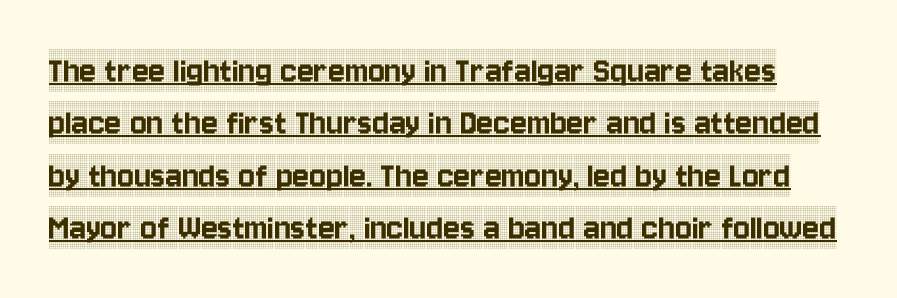
{"serif": "yes", "italic": "no", "width": "condensed", "x_height": "large", "monospaced": "no", "underline": "yes", "line_spacing": "normal", "line_spacing_ratio": 1.34, "letter_spacing": "normal", "letter_spacing_em": 0.0, "glyph_px": 39}
